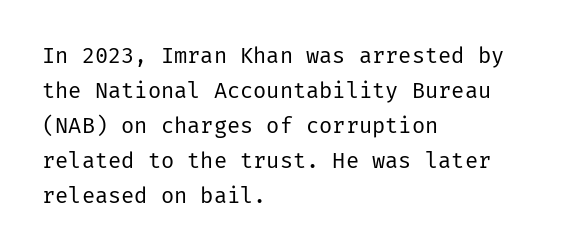
The image shows 22 px text type, upright; set left-aligned, normal line spacing (1.59x), normal letter spacing, not underlined.
